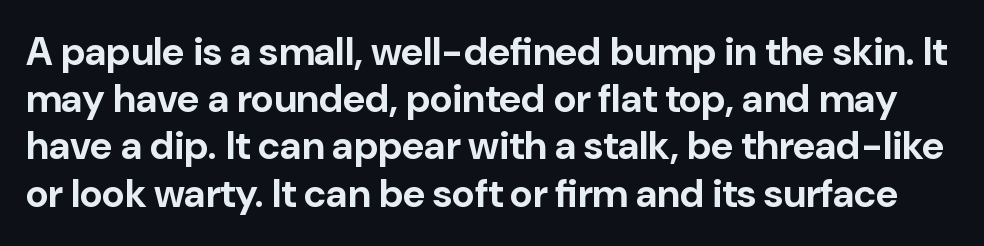
The image shows 39 px bold sans-serif type, upright; set line spacing 1.21x, normal letter spacing, not underlined; low stroke contrast and a medium x-height.
